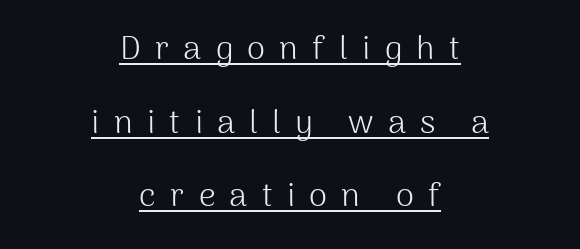
Q: Is the text bold? A: No.
Q: Is the text italic (slanted)? A: No, it is upright.
Q: Is the typeface a serif or a sans-serif typeface? A: Sans-serif.
Q: Is the text underlined? A: Yes.
Q: How is the paragraph aligned? A: Centered.
Q: Is the spacing between letters normal or unusually wide? A: Unusually wide.
Q: Is the spacing between lines tight, normal or loose? A: Loose.
Q: Width (condensed, normal, or wide)? A: Normal.
Q: Stroke contrast? A: Medium.
Q: x-height? A: Medium.
Q: Monospaced? A: No.
